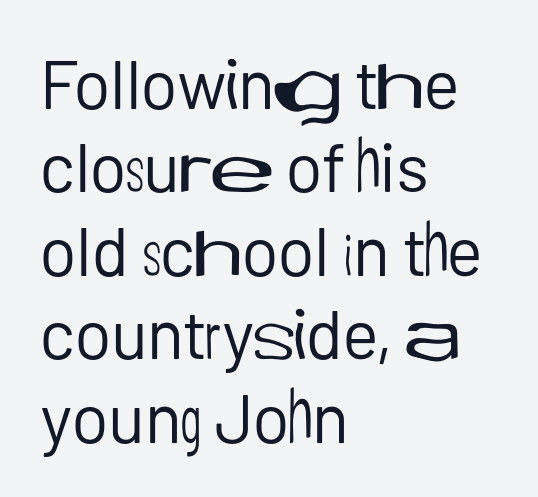
The gaps between neighbouring characters are ordinary and unremarkable. Descenders hang freely into open space. Upright lettering throughout. Serif or sans? Sans — the stroke terminals are bare. Counters stay open thanks to moderate or lighter strokes.
